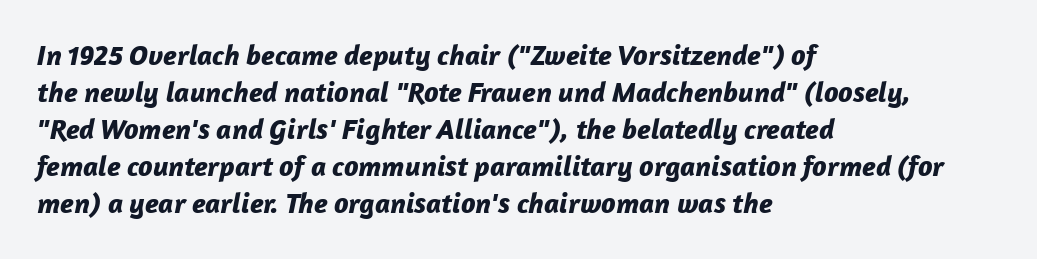
Q: Is the text bold? A: Yes.
Q: Is the text italic (slanted)? A: Yes, it leans right by about 12 degrees.
Q: Is the text underlined? A: No.
Q: How is the paragraph aligned? A: Left-aligned.
Q: Is the spacing between letters normal or unusually wide? A: Normal.
Q: Is the spacing between lines tight, normal or loose? A: Normal.
Q: Width (condensed, normal, or wide)? A: Normal.
Q: Stroke contrast? A: Low.
Q: x-height? A: Medium.
Q: Monospaced? A: No.
